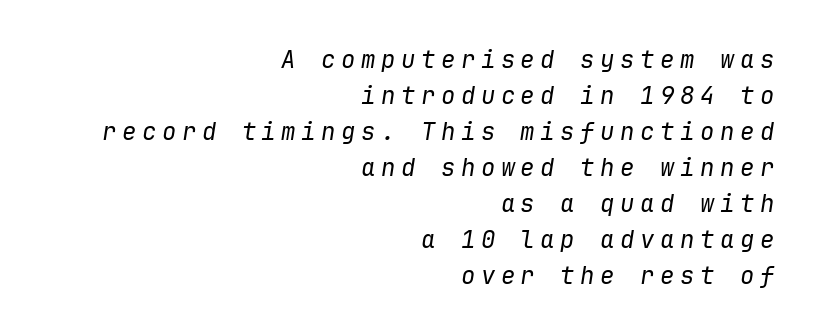
{"italic": "yes", "lean": "right", "slant_degrees": 9, "bold": "no", "underline": "no", "align": "right", "line_spacing": "normal", "line_spacing_ratio": 1.5, "letter_spacing": "wide", "letter_spacing_em": 0.23, "glyph_px": 24}
